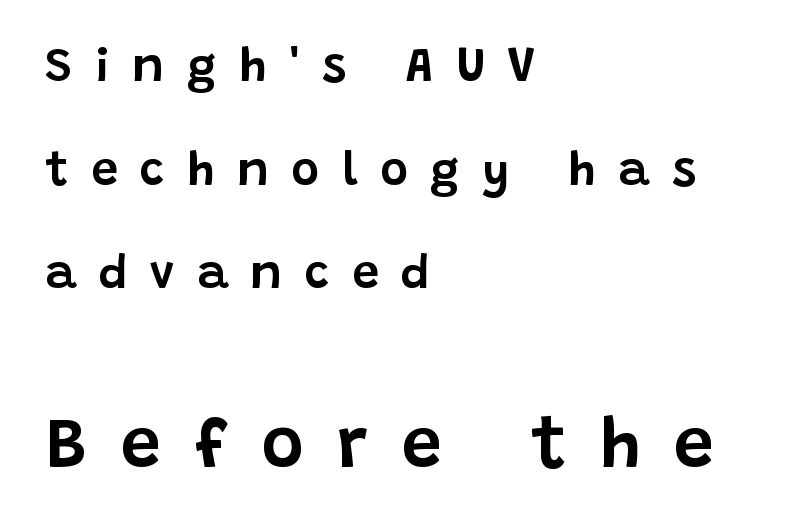
Q: Is the text italic (slanted)? A: No, it is upright.
Q: Is the typeface a serif or a sans-serif typeface? A: Sans-serif.
Q: Is the text underlined? A: No.
Q: How is the paragraph aligned? A: Left-aligned.
Q: Is the spacing between letters normal or unusually wide? A: Unusually wide.
Q: Is the spacing between lines tight, normal or loose? A: Loose.
Q: Which block of text is set in a larger size, the first (top) or the second (bottom)? A: The second (bottom) one.
Q: Width (condensed, normal, or wide)? A: Normal.
Q: Stroke contrast? A: Low.
Q: x-height? A: Large.
Q: Monospaced? A: No.
